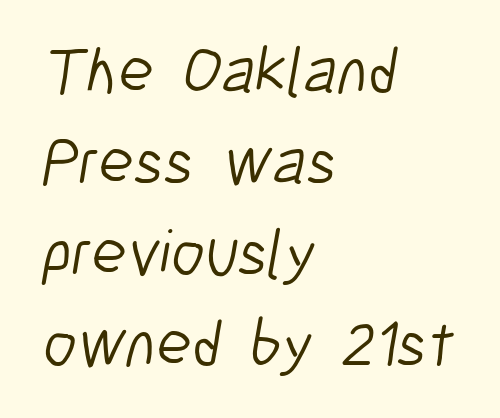
{"serif": "no", "bold": "no", "weight": "light", "width": "condensed", "stroke_contrast": "low", "x_height": "medium", "monospaced": "no", "underline": "no", "align": "left", "line_spacing": "normal", "line_spacing_ratio": 1.4, "letter_spacing": "normal", "letter_spacing_em": 0.0, "glyph_px": 65}
